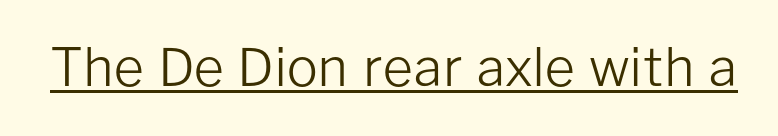
No letter is thick-stroked: the sample isn't bold. Notice how a bar underscores the lettering throughout. Do the characters align in a grid? No, the font is proportional. The lettering holds an erect, upright posture throughout. I'd call this a sans setting — the letters go barefoot. The tracking reads as untouched default to a designer's eye.
